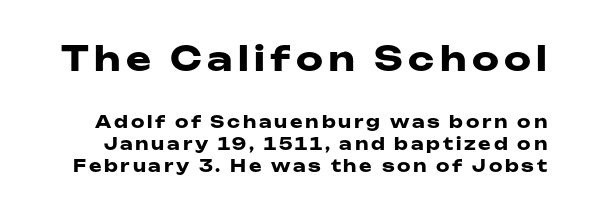
The characters look thick and weighty, a clear bold. Do the characters align in a grid? No, the font is proportional. Regular leading. A student would notice the top passage is typeset larger than what follows.
